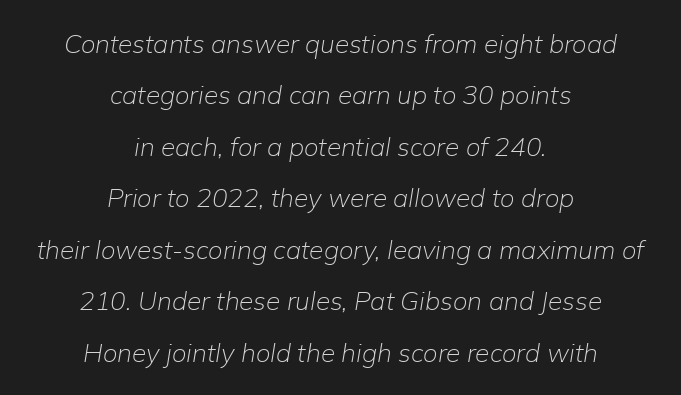
Q: Is the text bold? A: No.
Q: Is the text italic (slanted)? A: Yes, it leans right by about 9 degrees.
Q: Is the text underlined? A: No.
Q: How is the paragraph aligned? A: Centered.
Q: Is the spacing between letters normal or unusually wide? A: Normal.
Q: Is the spacing between lines tight, normal or loose? A: Loose.
